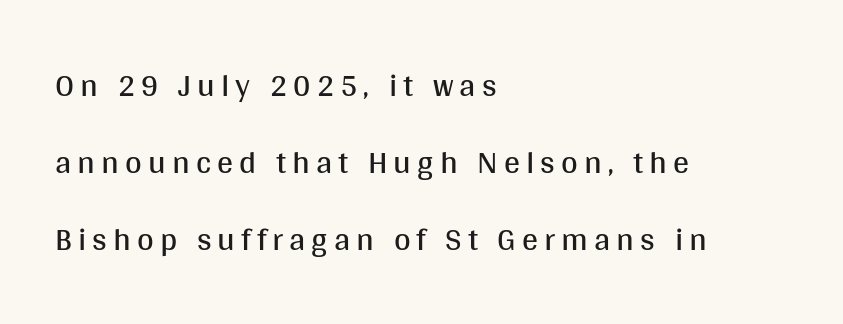
{"serif": "no", "italic": "no", "bold": "no", "weight": "regular", "width": "normal", "stroke_contrast": "medium", "x_height": "large", "monospaced": "no", "underline": "no", "align": "left", "line_spacing": "loose", "line_spacing_ratio": 2.41, "glyph_px": 32}
